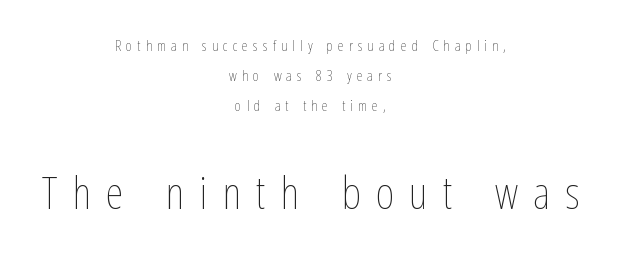
Q: Is the text bold? A: No.
Q: Is the text italic (slanted)? A: No, it is upright.
Q: Is the text underlined? A: No.
Q: How is the paragraph aligned? A: Centered.
Q: Is the spacing between letters normal or unusually wide? A: Unusually wide.
Q: Is the spacing between lines tight, normal or loose? A: Loose.
Q: Which block of text is set in a larger size, the first (top) or the second (bottom)? A: The second (bottom) one.
Q: Width (condensed, normal, or wide)? A: Condensed.
Q: Stroke contrast? A: Low.
Q: x-height? A: Medium.
Q: Monospaced? A: No.
